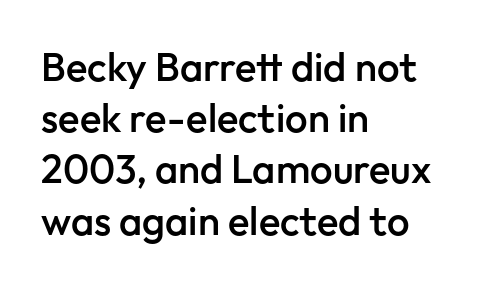
A classic flush-left, rag-right setting is used for this passage. What weight is shown? A semibold, between regular and bold. Nothing sits at the stroke ends, so this counts as sans-serif. Plain, unruled lines of type. Caption: standard tracking, unaltered.
